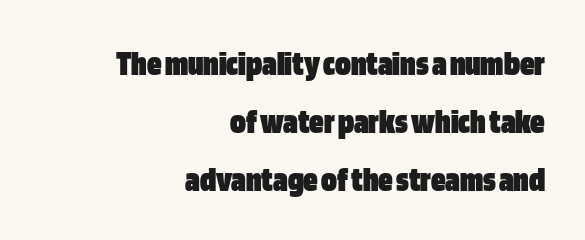
The image shows 36 px heavy, condensed sans-serif type, upright; set right-aligned, normal line spacing (1.61x), normal letter spacing, not underlined; low stroke contrast and a large x-height.
